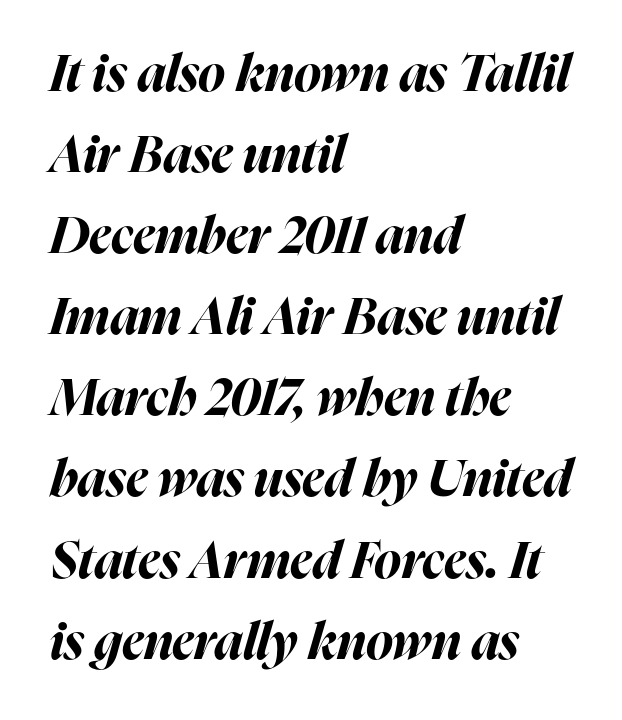
Set as a true bold cut, around the 700 mark. A typesetter would call this proportional, since set widths differ per character. Horizontally, the lines are justified to the leading edge only. The passage shown stacks its lines at a standard gap. Compared with typical body copy, the letter spacing here is the same.
